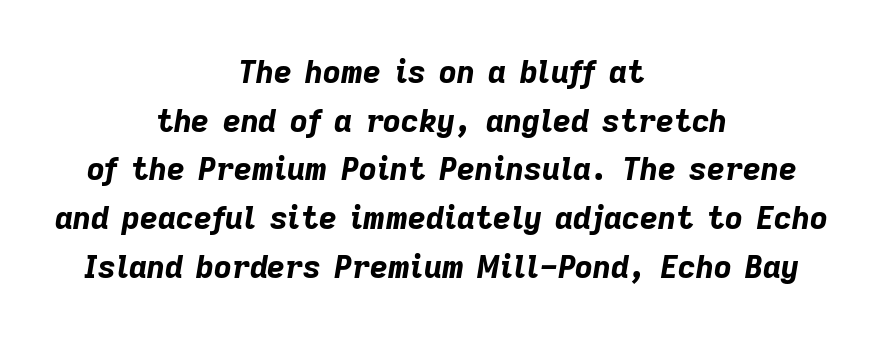
Plenty of ink on the page — the face is bold. Neither beginnings nor endings align; midpoints do. The line-height multiplier appears to be the usual default. The specimen omits any rule beneath the text block's lines. The face used here has a pronounced slope to its letters.
